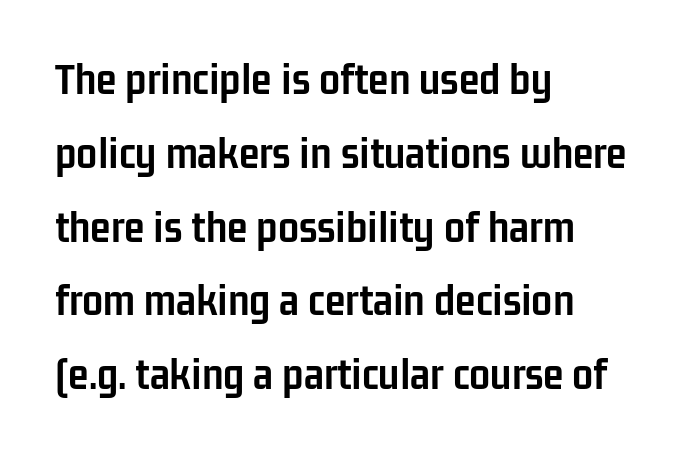
Q: Is the text bold? A: Yes.
Q: Is the text italic (slanted)? A: No, it is upright.
Q: Is the typeface a serif or a sans-serif typeface? A: Sans-serif.
Q: Is the text underlined? A: No.
Q: How is the paragraph aligned? A: Left-aligned.
Q: Is the spacing between letters normal or unusually wide? A: Normal.
Q: Is the spacing between lines tight, normal or loose? A: Normal.
Q: Width (condensed, normal, or wide)? A: Condensed.
Q: Stroke contrast? A: Low.
Q: x-height? A: Medium.
Q: Monospaced? A: No.
